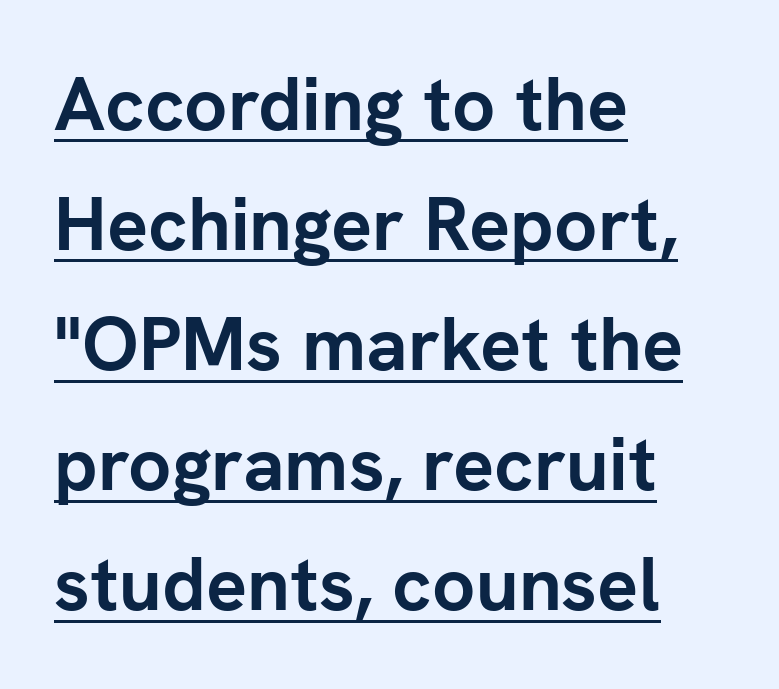
{"serif": "no", "italic": "no", "bold": "yes", "weight": "semibold", "width": "normal", "stroke_contrast": "low", "x_height": "medium", "monospaced": "no", "underline": "yes", "align": "left", "line_spacing": "normal", "line_spacing_ratio": 1.58, "letter_spacing": "normal", "letter_spacing_em": 0.0, "glyph_px": 76}
